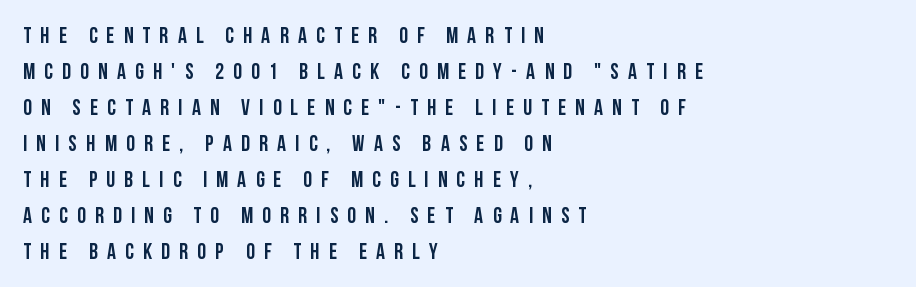
The image shows 22 px text type, upright; set left-aligned, normal line spacing (1.64x), unusually wide letter spacing (+0.42 em), not underlined.
